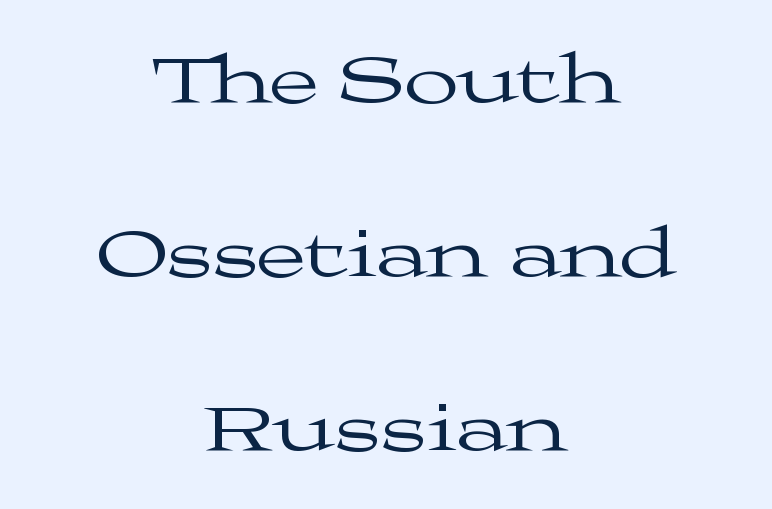
{"serif": "yes", "italic": "no", "bold": "no", "weight": "regular", "width": "wide", "stroke_contrast": "medium", "x_height": "medium", "monospaced": "no", "underline": "no", "align": "center", "line_spacing": "loose", "line_spacing_ratio": 2.42, "letter_spacing": "normal", "letter_spacing_em": 0.0, "glyph_px": 72}
